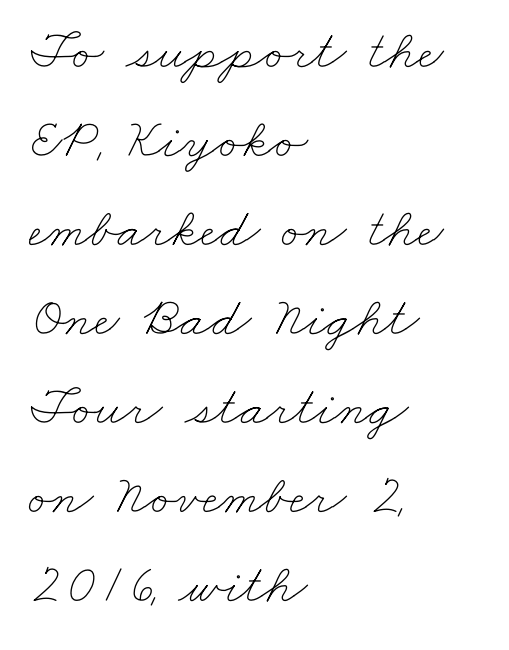
Only glyphs here, with clear space below each row. The ragged edge is on the right, which tells us the setting is flush left. Does the leading feel generous? No, just average. Between one letter and the next there's only the usual sliver of space. Is this a fixed-width face? No — the glyphs have proportional, varying widths.
